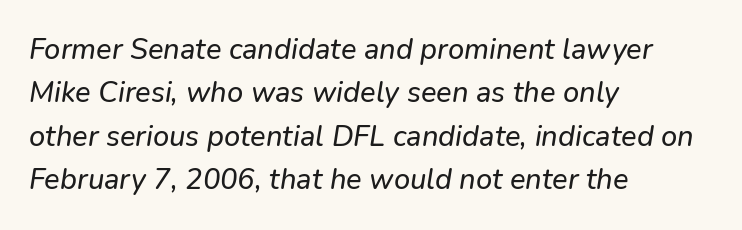
The image shows 29 px text type, italic (leaning right); set left-aligned, normal line spacing (1.5x), normal letter spacing, not underlined; low stroke contrast and a medium x-height.
